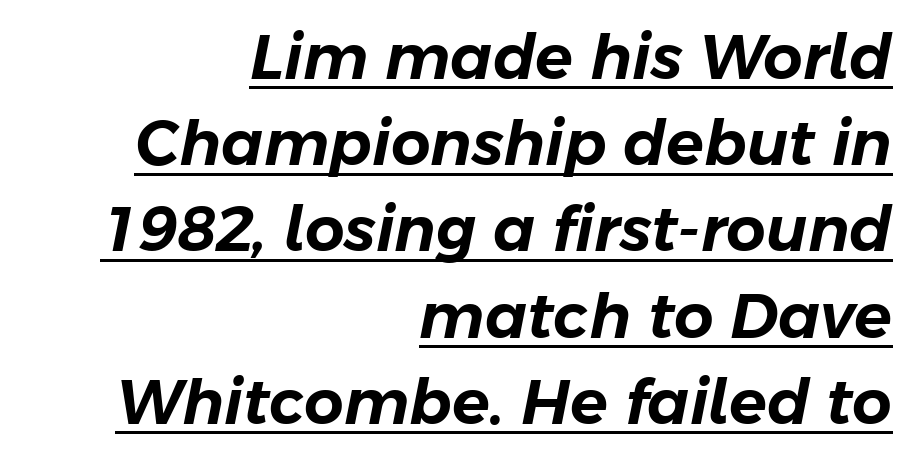
The rendering uses natural spacing where letterforms have individual widths. Baseline-to-baseline distance is the conventional proportion of letter height. This is oblique type, the kind used for emphasis or titles. If you drew a ruler down the right edge, every line would touch it. Here the glyphs are tracked normally, forming tight word shapes. The glyphs are accompanied by a horizontal stroke just below them.
